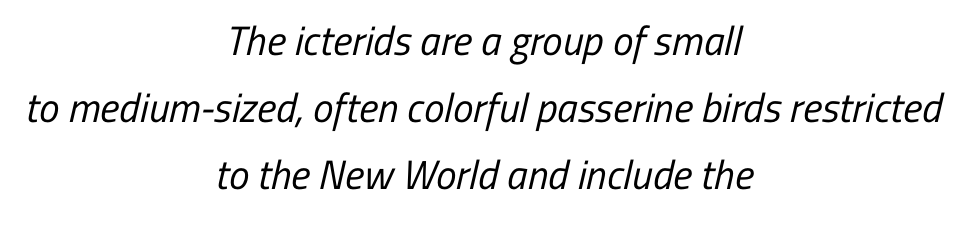
Vertically, the passage feels balanced, rows spaced as you'd expect. Which margin do the lines hug? Neither — every line sits in the middle. Underlining? Definitely not there. The face used here is a sans, in the tradition of grotesques and geometrics. The horizontal fit of the characters is conventional and even.
